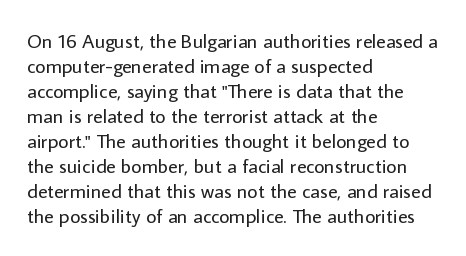
{"italic": "no", "bold": "no", "underline": "no", "align": "left", "line_spacing": "normal", "line_spacing_ratio": 1.25, "letter_spacing": "normal", "letter_spacing_em": 0.0, "glyph_px": 20}
